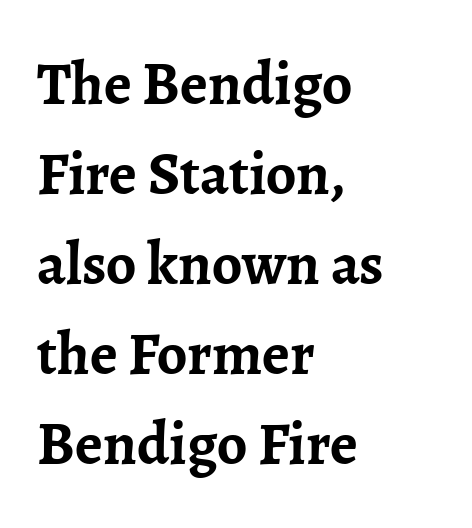
Caption: standard tracking, unaltered. Here the designer chose a conventional face with non-uniform glyph widths. Casual observation: everything's shoved over to the left. The letters stand straight up with perfectly vertical stems. The face used here has the dense, thick strokes of a bold.
